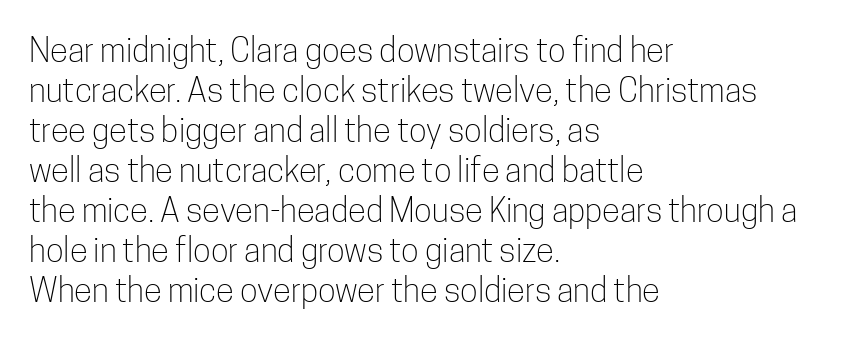
Q: Is the text bold? A: No.
Q: Is the text italic (slanted)? A: No, it is upright.
Q: Is the typeface a serif or a sans-serif typeface? A: Sans-serif.
Q: Is the text underlined? A: No.
Q: How is the paragraph aligned? A: Left-aligned.
Q: Is the spacing between letters normal or unusually wide? A: Normal.
Q: Width (condensed, normal, or wide)? A: Condensed.
Q: Stroke contrast? A: Low.
Q: x-height? A: Medium.
Q: Monospaced? A: No.
